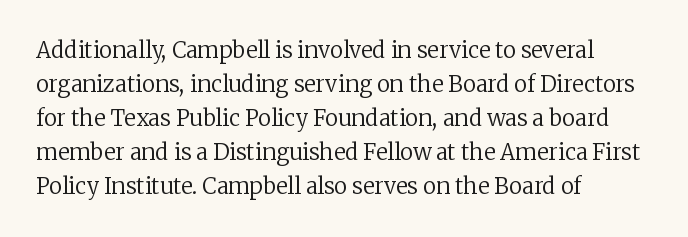
Q: Is the text bold? A: No.
Q: Is the text italic (slanted)? A: No, it is upright.
Q: Is the text underlined? A: No.
Q: How is the paragraph aligned? A: Left-aligned.
Q: Is the spacing between letters normal or unusually wide? A: Normal.
Q: Is the spacing between lines tight, normal or loose? A: Normal.
